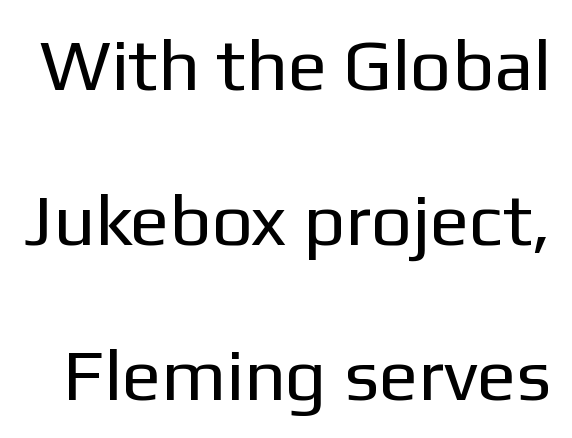
{"serif": "no", "italic": "no", "bold": "no", "weight": "regular", "width": "normal", "stroke_contrast": "low", "x_height": "medium", "monospaced": "no", "underline": "no", "line_spacing": "loose", "line_spacing_ratio": 2.12, "letter_spacing": "normal", "letter_spacing_em": 0.0, "glyph_px": 73}
